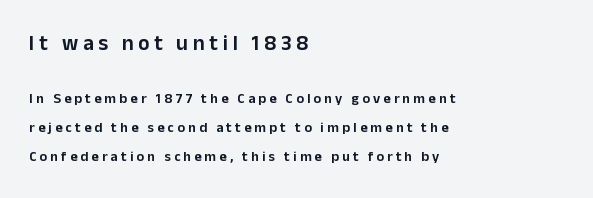
Q: Is the text italic (slanted)? A: No, it is upright.
Q: Is the text underlined? A: No.
Q: How is the paragraph aligned? A: Left-aligned.
Q: Is the spacing between letters normal or unusually wide? A: Unusually wide.
Q: Is the spacing between lines tight, normal or loose? A: Loose.
Q: Which block of text is set in a larger size, the first (top) or the second (bottom)? A: The first (top) one.
